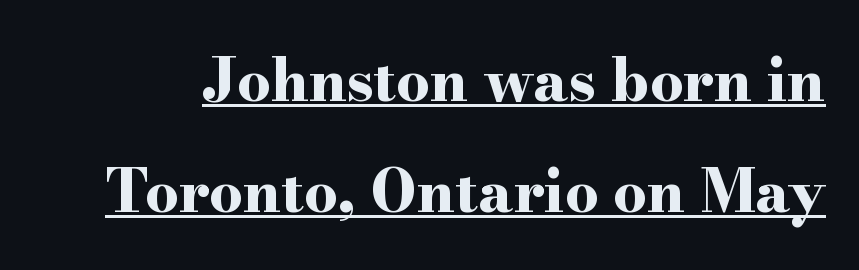
Serif or sans? Serif — the stroke terminals have little feet. Ordinary non-slanted type is in use. Spacing verdict: proportional, widths tailored to each character. Descenders here cross a horizontal rule under the line. The typesetting leans heavy: a genuine bold. A typesetter would call this zero additional tracking.
